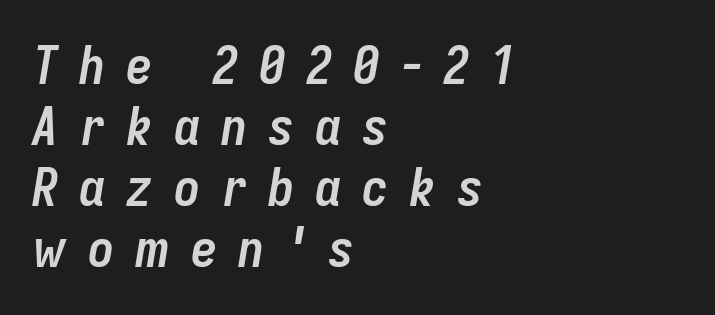
The image shows 53 px semibold, condensed type, italic (leaning right); set left-aligned, tight line spacing (1.15x), unusually wide letter spacing (+0.39 em), not underlined; low stroke contrast and a medium x-height.
